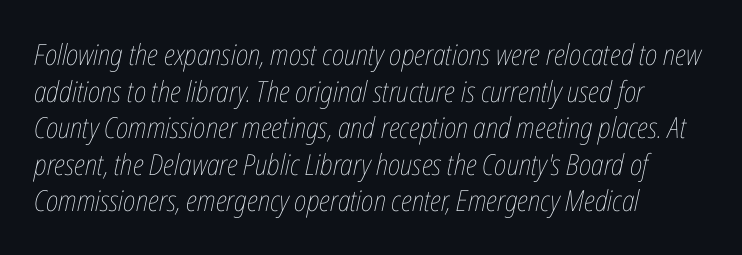
Q: Is the text bold? A: No.
Q: Is the text italic (slanted)? A: Yes, it leans right by about 12 degrees.
Q: Is the text underlined? A: No.
Q: How is the paragraph aligned? A: Left-aligned.
Q: Is the spacing between letters normal or unusually wide? A: Normal.
Q: Is the spacing between lines tight, normal or loose? A: Normal.
Q: Width (condensed, normal, or wide)? A: Condensed.
Q: Stroke contrast? A: Low.
Q: x-height? A: Medium.
Q: Monospaced? A: No.
